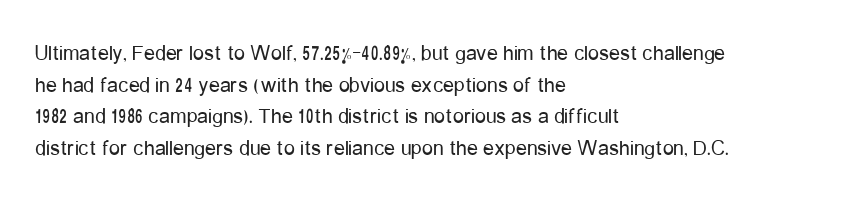
The image shows 22 px text type, upright; set left-aligned, normal line spacing (1.44x), normal letter spacing, not underlined.
